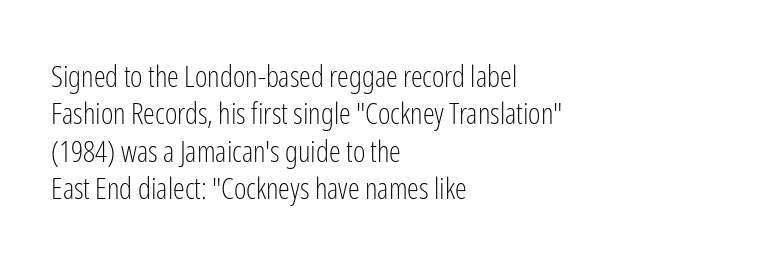
The image shows 30 px light, condensed sans-serif type, upright; set left-aligned, normal line spacing (1.25x), normal letter spacing, not underlined; low stroke contrast and a medium x-height.
